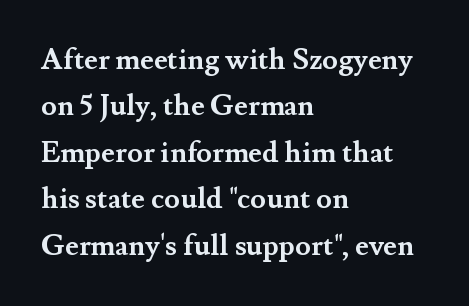
Q: Is the text bold? A: Yes.
Q: Is the text italic (slanted)? A: No, it is upright.
Q: Is the typeface a serif or a sans-serif typeface? A: Serif.
Q: Is the text underlined? A: No.
Q: How is the paragraph aligned? A: Left-aligned.
Q: Is the spacing between letters normal or unusually wide? A: Normal.
Q: Is the spacing between lines tight, normal or loose? A: Normal.
Q: Width (condensed, normal, or wide)? A: Normal.
Q: Stroke contrast? A: Medium.
Q: x-height? A: Small.
Q: Monospaced? A: No.
